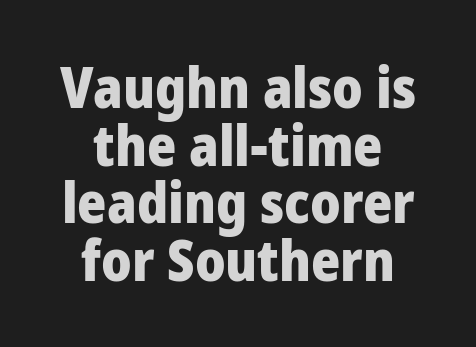
The image shows 56 px heavy sans-serif type, upright; set centered, tight line spacing (1.03x), normal letter spacing, not underlined; low stroke contrast and a medium x-height.
